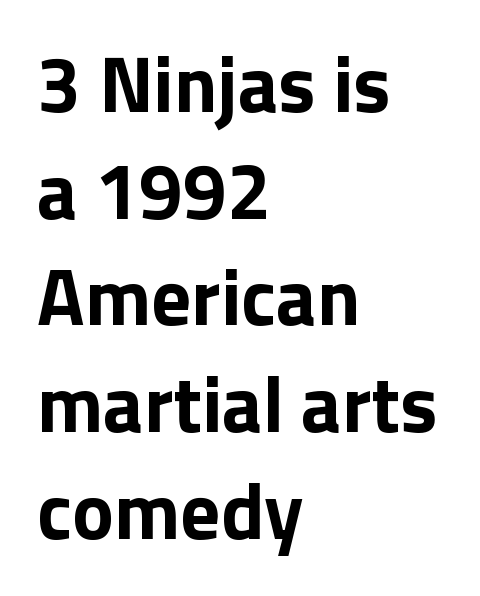
The rendering uses natural spacing where letterforms have individual widths. Characters remain perfectly vertical along every line. The horizontal fit of the characters is conventional and even. Interline gaps are of average width in this sample. Nobody drew a line under any word here.
